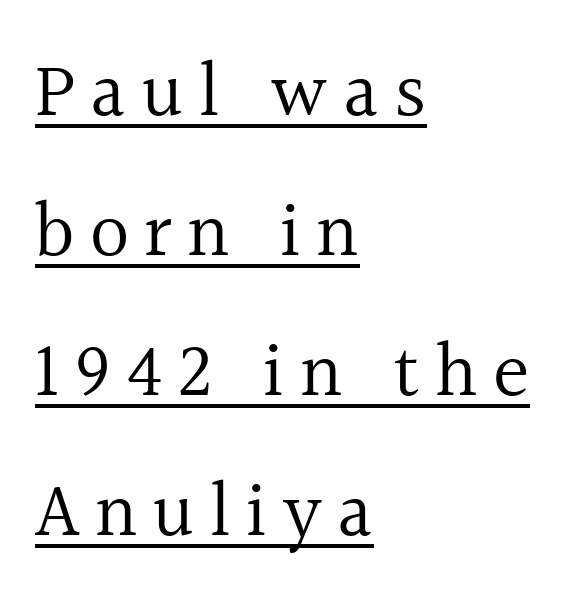
{"serif": "yes", "italic": "no", "bold": "no", "weight": "regular", "width": "normal", "x_height": "medium", "monospaced": "no", "underline": "yes", "align": "left", "line_spacing_ratio": 1.82, "letter_spacing": "wide", "letter_spacing_em": 0.2, "glyph_px": 77}
